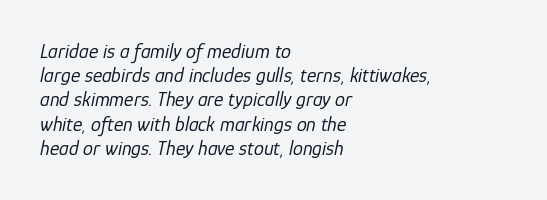
{"italic": "yes", "lean": "right", "slant_degrees": 12, "bold": "no", "underline": "no", "align": "left", "line_spacing_ratio": 1.21, "letter_spacing": "normal", "letter_spacing_em": 0.0, "glyph_px": 20}
